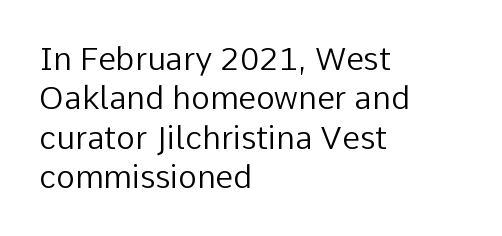
{"serif": "no", "italic": "no", "bold": "no", "weight": "regular", "width": "normal", "stroke_contrast": "low", "x_height": "medium", "monospaced": "no", "underline": "no", "align": "left", "line_spacing_ratio": 1.23, "letter_spacing": "normal", "letter_spacing_em": 0.0, "glyph_px": 32}
